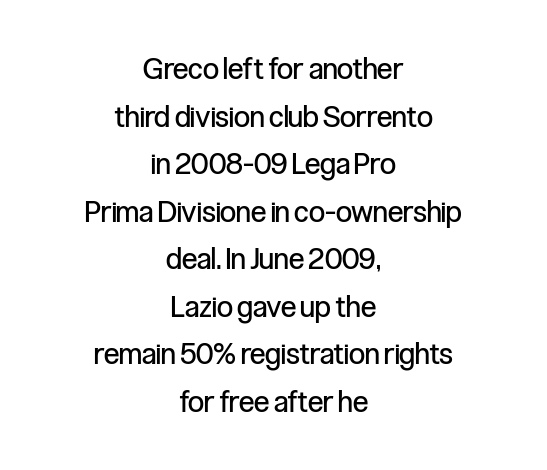
Q: Is the text bold? A: No.
Q: Is the text italic (slanted)? A: No, it is upright.
Q: Is the typeface a serif or a sans-serif typeface? A: Sans-serif.
Q: Is the text underlined? A: No.
Q: How is the paragraph aligned? A: Centered.
Q: Is the spacing between letters normal or unusually wide? A: Normal.
Q: Is the spacing between lines tight, normal or loose? A: Normal.
Q: Width (condensed, normal, or wide)? A: Condensed.
Q: Stroke contrast? A: Low.
Q: x-height? A: Medium.
Q: Monospaced? A: No.
